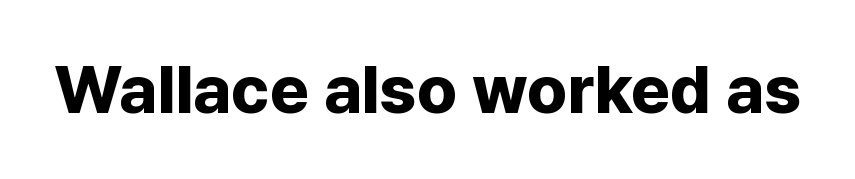
{"serif": "no", "italic": "no", "bold": "yes", "weight": "bold", "width": "normal", "stroke_contrast": "low", "x_height": "medium", "monospaced": "no", "underline": "no", "letter_spacing": "normal", "letter_spacing_em": 0.0, "glyph_px": 67}
